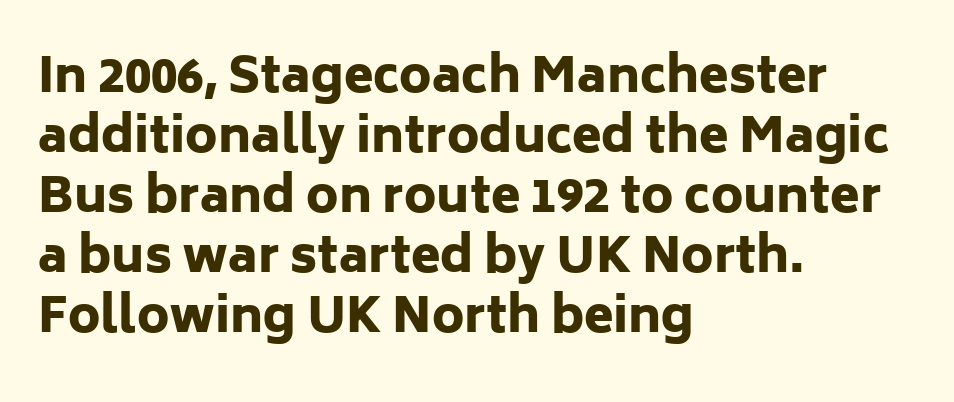
The image shows 48 px heavy sans-serif type, upright; set left-aligned, normal line spacing (1.25x), normal letter spacing, not underlined; low stroke contrast and a medium x-height.
